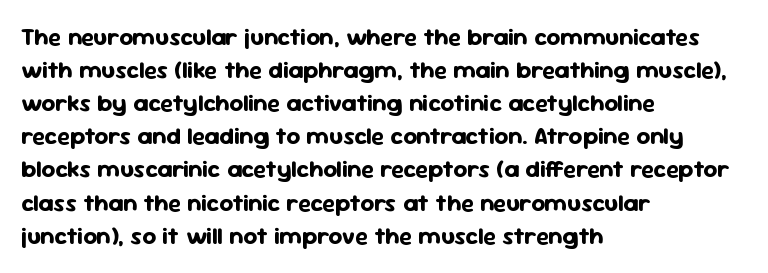
These lines keep a tight, regular rhythm from letter to letter. Heavy-handed strokes throughout: this text is bold. A normal amount of white space separates one row of letters from the next. The font's upright variant was chosen for this text. The string is rendered with underlining switched off. Which margin do the lines hug? The left one — the right edge is uneven.
